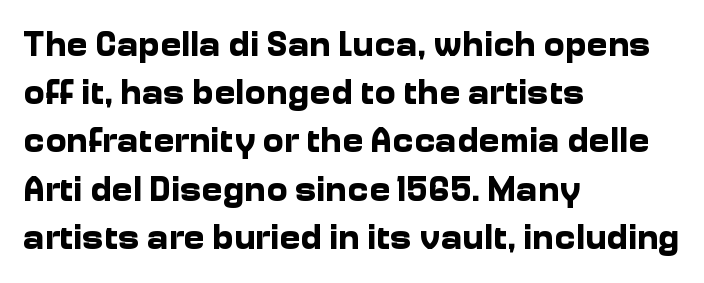
{"serif": "no", "italic": "no", "bold": "yes", "weight": "bold", "width": "normal", "stroke_contrast": "low", "x_height": "medium", "monospaced": "no", "underline": "no", "align": "left", "line_spacing": "normal", "line_spacing_ratio": 1.34, "letter_spacing": "normal", "letter_spacing_em": 0.0, "glyph_px": 36}
